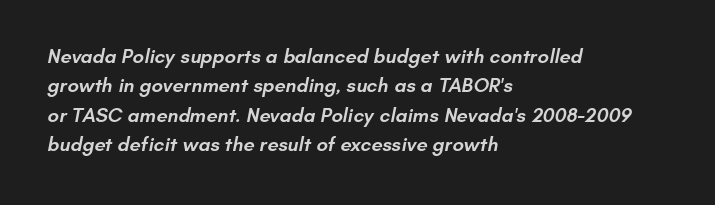
The image shows 20 px text type; set left-aligned, normal line spacing (1.47x), normal letter spacing, not underlined.
